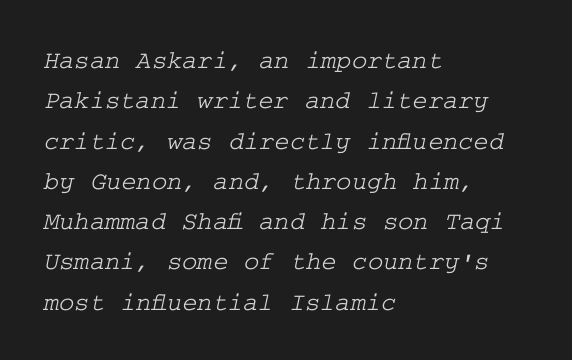
{"underline": "no", "align": "left", "line_spacing": "normal", "line_spacing_ratio": 1.55, "letter_spacing": "normal", "letter_spacing_em": 0.0, "glyph_px": 26}
